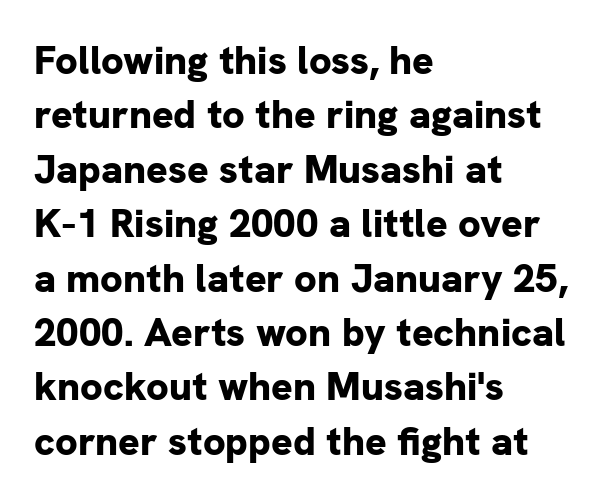
The image shows 40 px bold sans-serif type, upright; set left-aligned, normal line spacing (1.36x), normal letter spacing, not underlined; low stroke contrast and a medium x-height.
